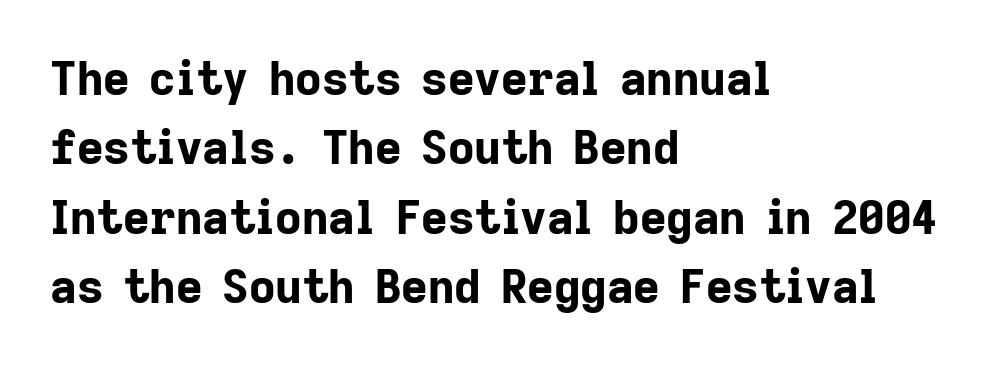
Q: Is the text bold? A: Yes.
Q: Is the text italic (slanted)? A: No, it is upright.
Q: Is the typeface a serif or a sans-serif typeface? A: Sans-serif.
Q: Is the text underlined? A: No.
Q: How is the paragraph aligned? A: Left-aligned.
Q: Is the spacing between letters normal or unusually wide? A: Normal.
Q: Is the spacing between lines tight, normal or loose? A: Normal.
Q: Width (condensed, normal, or wide)? A: Normal.
Q: Stroke contrast? A: Low.
Q: x-height? A: Medium.
Q: Monospaced? A: No.
